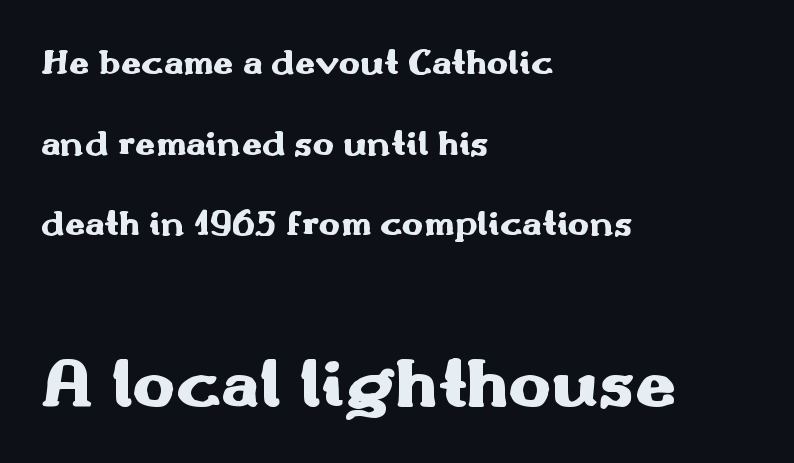
I'd call this a sans setting — the letters go barefoot. Note: smaller setting up top, larger setting below. Spacing verdict: proportional, widths tailored to each character. Unlike italic type, these characters show no tilt at all.
